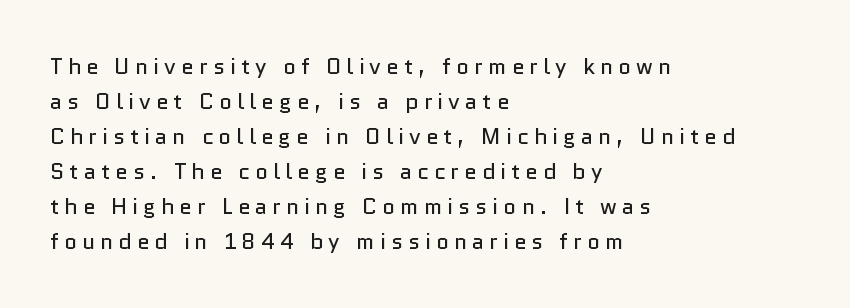
No word sits above an underline. Ascenders rise straight up at ninety degrees. There is plenty of visible air inserted between adjacent glyphs. The rag falls on the right side of this text block.
